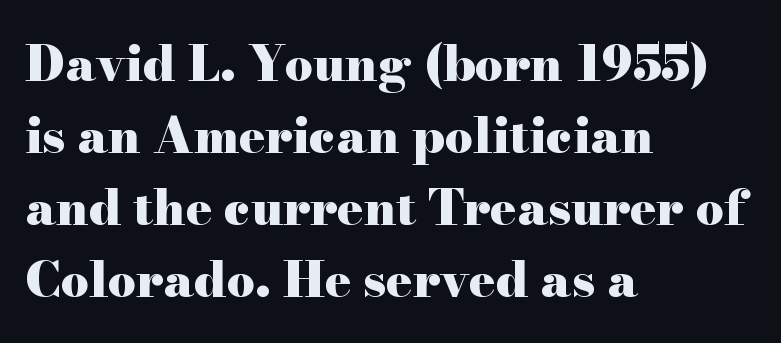
The type is set solid horizontally, with unmodified tracking. The letters advance in unequal steps, a hallmark of proportional type. These lines stack with their left ends in a neat column. Beneath every word, the page is bare. A serif font was chosen for this passage. Leading: standard.
